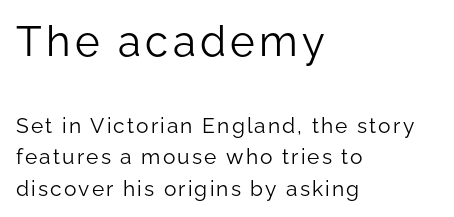
The image shows 42 px light sans-serif type, upright; set left-aligned, normal line spacing (1.5x), not underlined; the first (top) block is 2.0x larger; low stroke contrast and a medium x-height.
